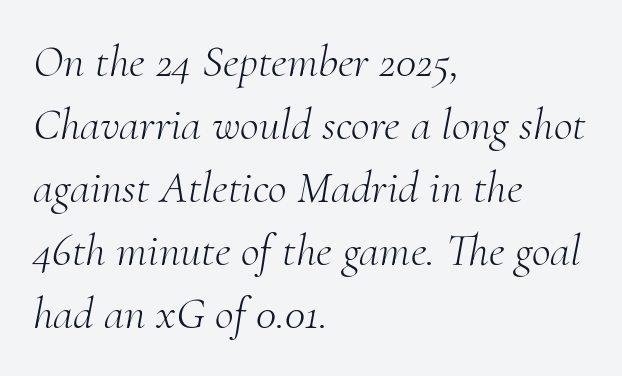
{"serif": "yes", "italic": "yes", "lean": "right", "slant_degrees": 10, "bold": "no", "weight": "light", "width": "normal", "stroke_contrast": "medium", "x_height": "small", "monospaced": "no", "underline": "no", "align": "left", "line_spacing": "normal", "line_spacing_ratio": 1.37, "letter_spacing": "normal", "letter_spacing_em": 0.0, "glyph_px": 46}
